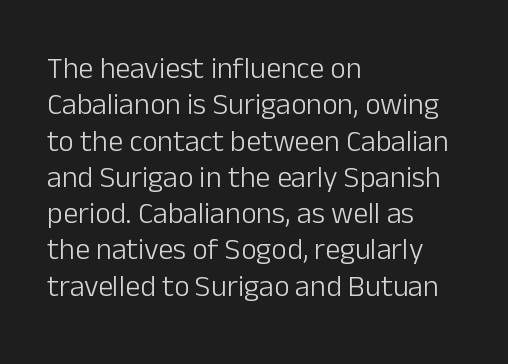
The font family rendered here belongs to the sans-serif group. Rule under the text: the space is simply empty. Think of a printed novel: that variable character pitch is what you see here. Is the block centered? No — it sits flush against the left margin. Compared with typical body copy, the letter spacing here is the same.
